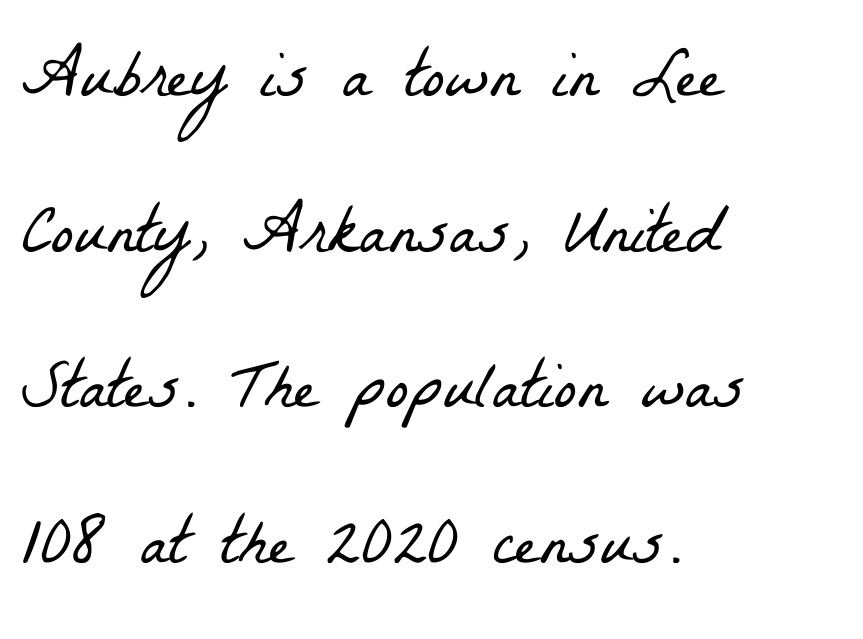
The image shows 68 px light, condensed serif type; set left-aligned, loose line spacing (2.29x), normal letter spacing, not underlined; low stroke contrast and a medium x-height.
